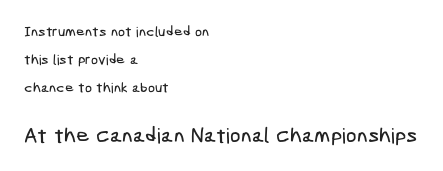
The image shows 21 px text type; set left-aligned, loose line spacing (2.0x), normal letter spacing, not underlined; the second (bottom) block is 1.5x larger.
